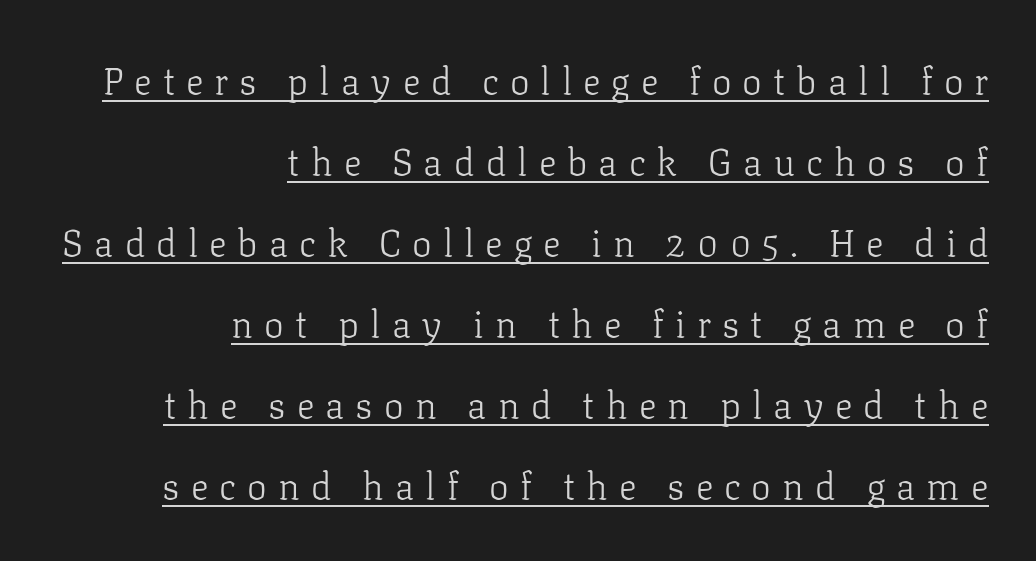
The image shows 37 px light serif type, upright; set right-aligned, loose line spacing (2.19x), unusually wide letter spacing (+0.3 em), underlined; low stroke contrast and a medium x-height.
